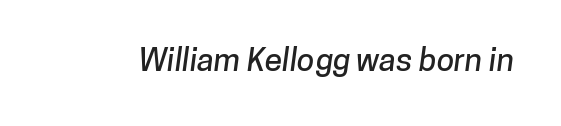
These lines are rendered in a variable-pitch font. This rendering leaves character spacing at its baseline value. The designer went with a sans here, leaving each stem footless. Just letters on the line, the space beneath them empty.
